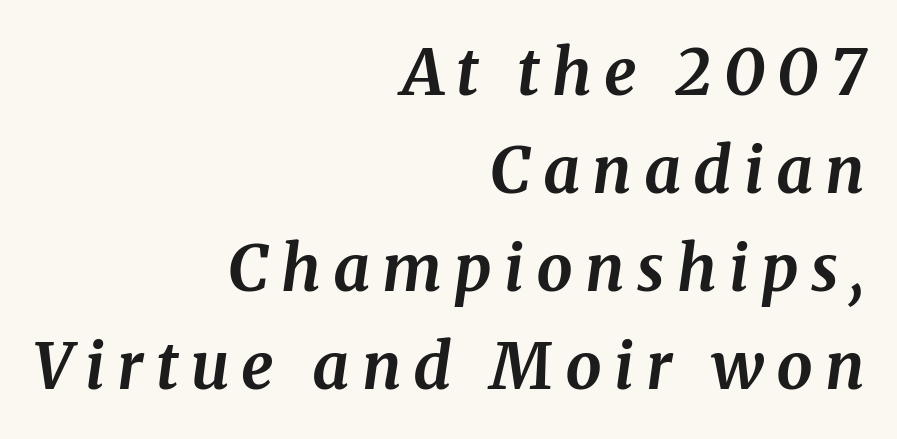
{"serif": "yes", "italic": "yes", "lean": "right", "slant_degrees": 8, "bold": "yes", "weight": "bold", "width": "normal", "stroke_contrast": "medium", "x_height": "medium", "monospaced": "no", "underline": "no", "align": "right", "line_spacing": "normal", "line_spacing_ratio": 1.53, "glyph_px": 64}
